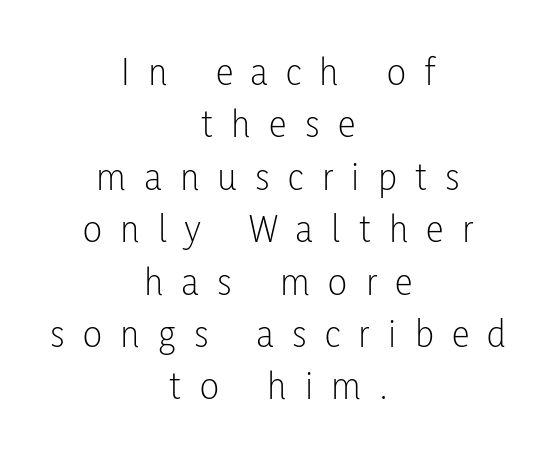
{"serif": "no", "italic": "no", "bold": "no", "weight": "light", "width": "condensed", "stroke_contrast": "low", "x_height": "medium", "monospaced": "no", "underline": "no", "align": "center", "line_spacing": "normal", "line_spacing_ratio": 1.31, "letter_spacing": "wide", "letter_spacing_em": 0.46, "glyph_px": 40}
